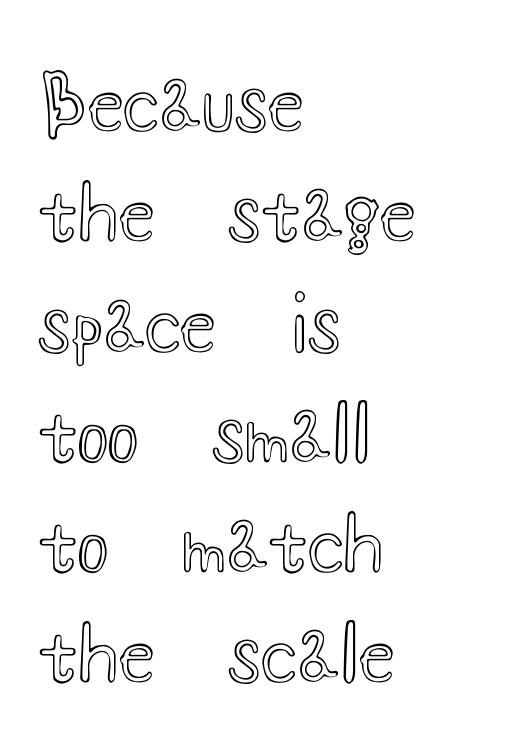
The image shows 74 px wide type, upright; set left-aligned, normal line spacing (1.49x), normal letter spacing, not underlined; a small x-height.
